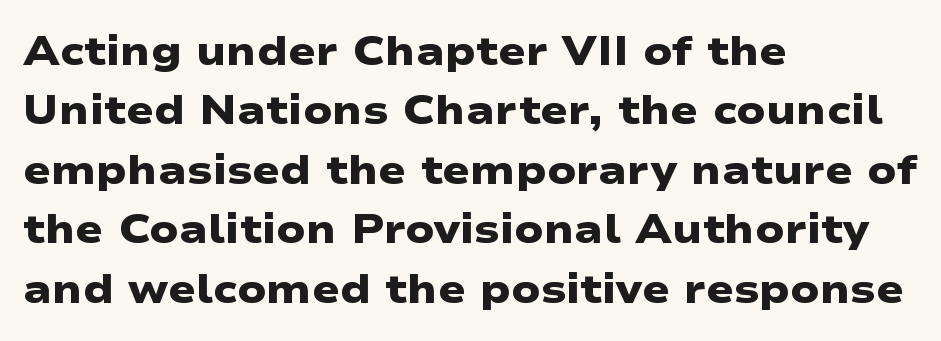
The passage shown has conventional tracking throughout. Alignment: flush left. The words here are not underlined. Compared with an ordinary text face, these strokes are far heavier — a full bold. Is this a sans? Yes — the strokes have no serifs.
